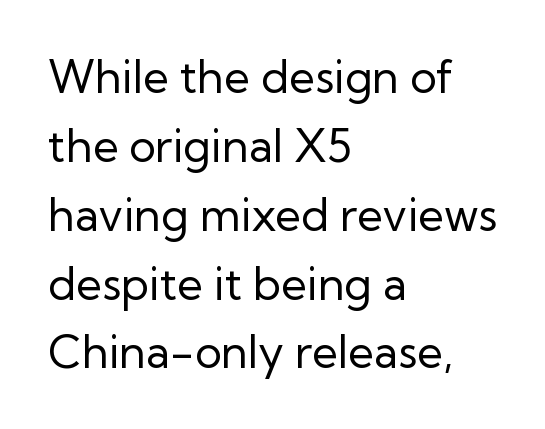
Type without underlining. These lines are rendered in a variable-pitch font. Reading down the column, the eye jumps a familiar distance to each next line. Caption: multi-line text, flush left, ragged right.
